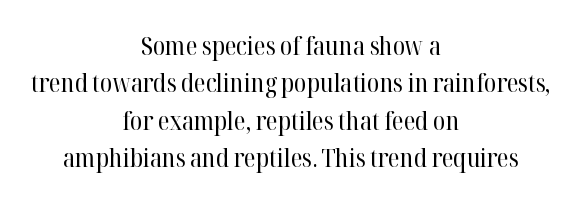
The image shows 25 px text type, upright; set centered, normal line spacing (1.5x), normal letter spacing, not underlined.
